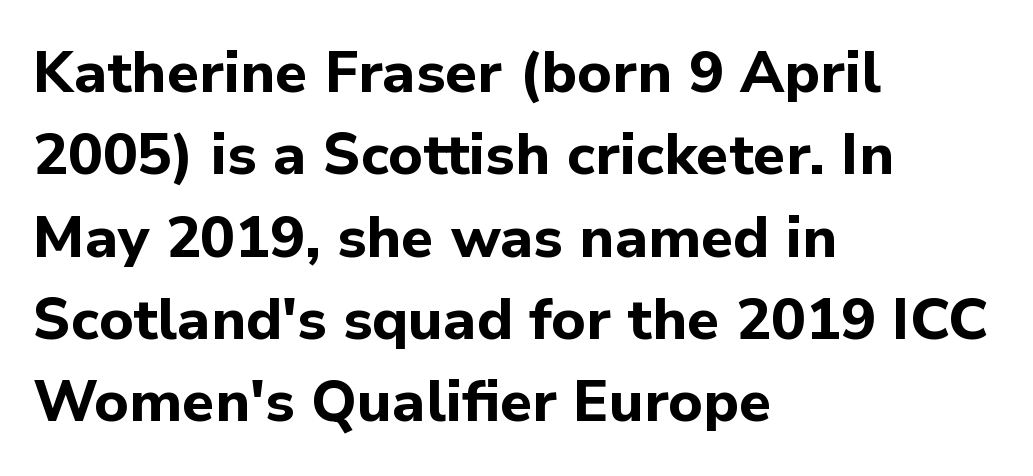
{"serif": "no", "italic": "no", "bold": "yes", "weight": "bold", "width": "normal", "stroke_contrast": "low", "x_height": "medium", "monospaced": "no", "underline": "no", "align": "left", "line_spacing": "normal", "line_spacing_ratio": 1.42, "letter_spacing": "normal", "letter_spacing_em": 0.0, "glyph_px": 58}
